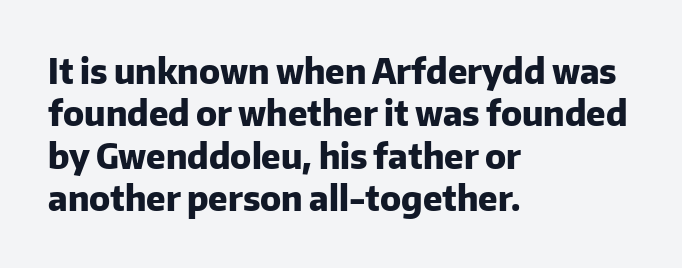
{"serif": "no", "italic": "no", "bold": "yes", "weight": "heavy", "width": "normal", "stroke_contrast": "low", "x_height": "medium", "monospaced": "no", "underline": "no", "align": "left", "line_spacing": "normal", "line_spacing_ratio": 1.25, "letter_spacing": "normal", "letter_spacing_em": 0.0, "glyph_px": 34}
